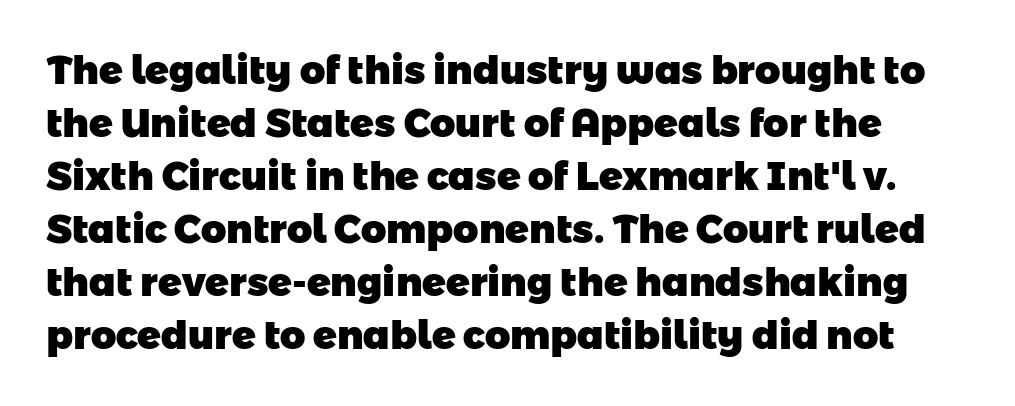
{"serif": "no", "bold": "yes", "weight": "heavy", "width": "normal", "stroke_contrast": "low", "x_height": "medium", "monospaced": "no", "underline": "no", "line_spacing": "normal", "line_spacing_ratio": 1.36, "letter_spacing": "normal", "letter_spacing_em": 0.0, "glyph_px": 39}
